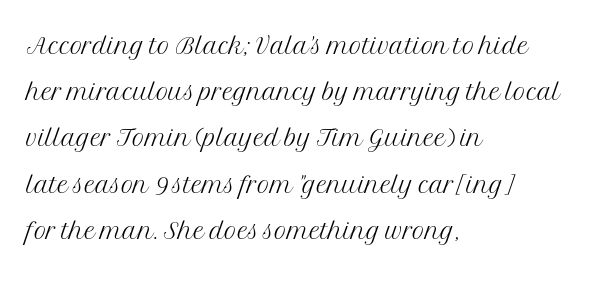
Varying glyph widths throughout — classic text-font behaviour. These lines sit exactly where default settings would place them. Compared with a centered layout, this one pins lines to the left instead. These glyphs show unthickened strokes, regular width or finer.
